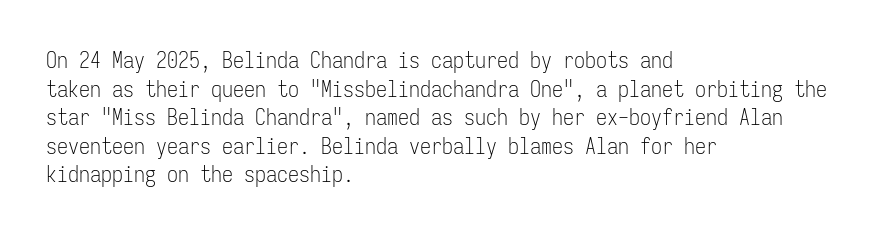
Check the space under the baseline: it is left empty. Characters follow at the spacing the type designer built in. These glyphs show unthickened strokes, regular width or finer. This is the regular roman posture of the typeface. A typesetter would call this leading conventional body-copy spacing. The compositor pushed each line to the left boundary.
